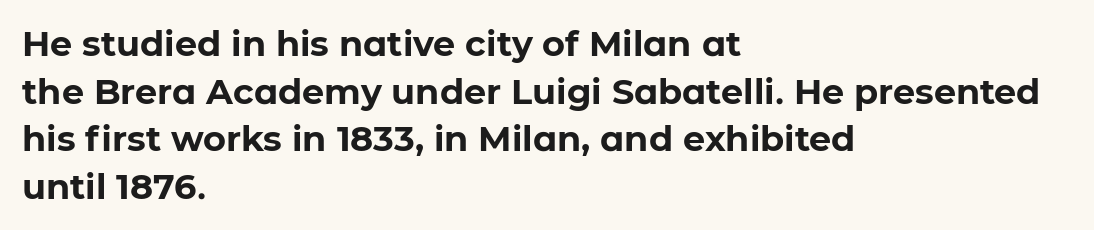
Q: Is the text bold? A: Yes.
Q: Is the text italic (slanted)? A: No, it is upright.
Q: Is the typeface a serif or a sans-serif typeface? A: Sans-serif.
Q: Is the text underlined? A: No.
Q: How is the paragraph aligned? A: Left-aligned.
Q: Is the spacing between letters normal or unusually wide? A: Normal.
Q: Is the spacing between lines tight, normal or loose? A: Normal.
Q: Width (condensed, normal, or wide)? A: Normal.
Q: Stroke contrast? A: Low.
Q: x-height? A: Medium.
Q: Monospaced? A: No.
